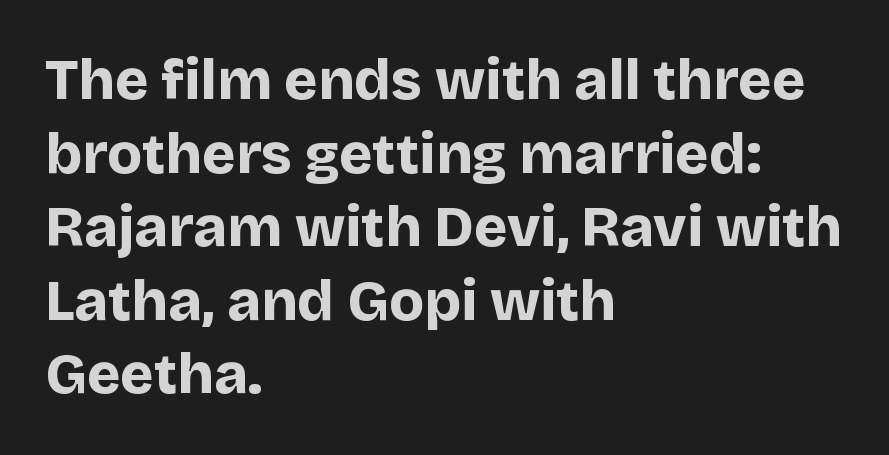
The image shows 57 px bold sans-serif type, upright; set left-aligned, normal line spacing (1.29x), normal letter spacing, not underlined; low stroke contrast and a large x-height.
